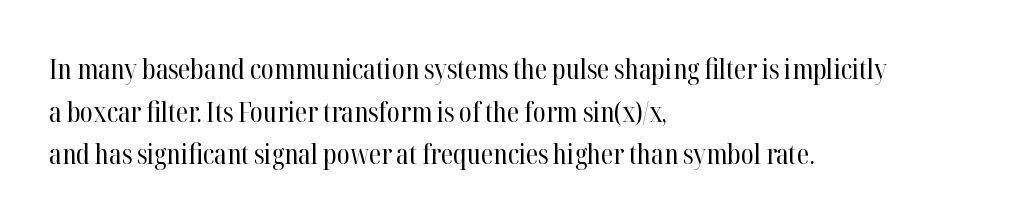
{"serif": "yes", "italic": "no", "bold": "no", "weight": "regular", "width": "condensed", "stroke_contrast": "high", "x_height": "medium", "monospaced": "no", "underline": "no", "align": "left", "line_spacing": "normal", "line_spacing_ratio": 1.52, "letter_spacing": "normal", "letter_spacing_em": 0.0, "glyph_px": 28}
